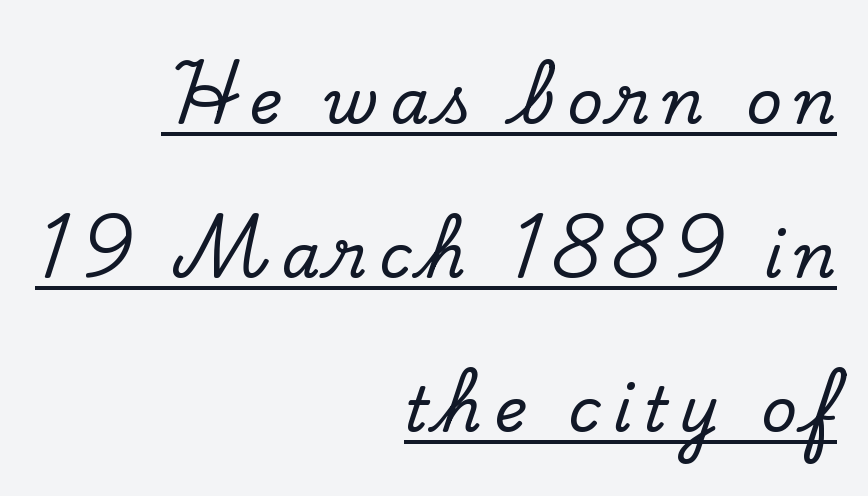
Where is the straight margin? On the right. Quick note: interline space is abundant. This sample has the flowing, uneven cadence of proportional lettering. What kind of face is this? One with serifs.
